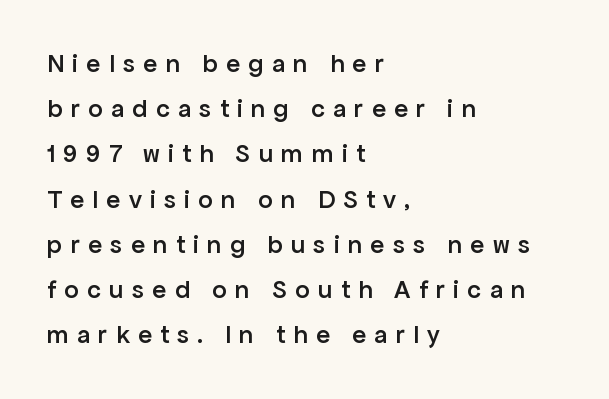
{"italic": "no", "bold": "semi", "underline": "no", "align": "left", "line_spacing_ratio": 1.74, "letter_spacing": "wide", "letter_spacing_em": 0.32, "glyph_px": 26}
